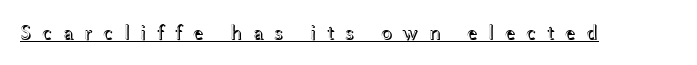
The image shows 21 px text type, upright; set unusually wide letter spacing (+0.49 em), underlined.
